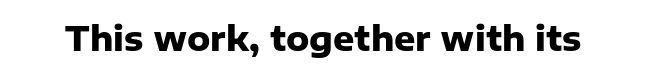
The image shows 33 px heavy sans-serif type, upright; set normal letter spacing, not underlined; low stroke contrast and a medium x-height.
